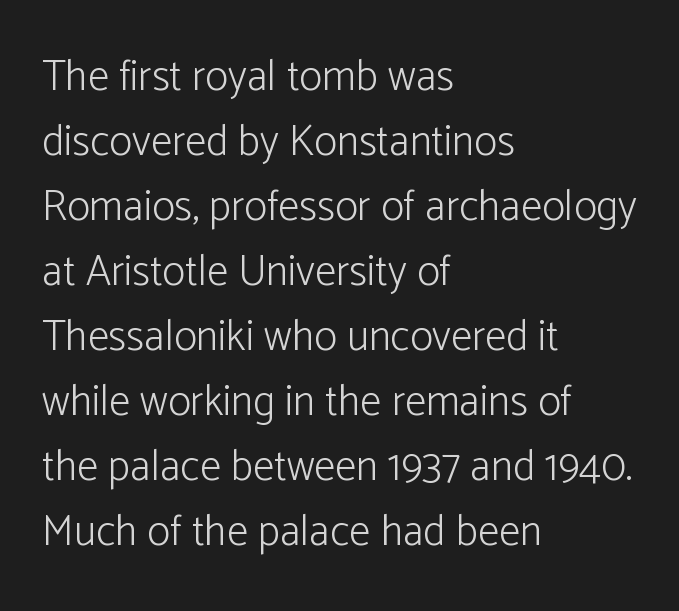
The passage shown has conventional tracking throughout. Here the designer chose a conventional face with non-uniform glyph widths. No heavy texture on the line: the type isn't bold. The lines sit at an ordinary, default distance from one another.
